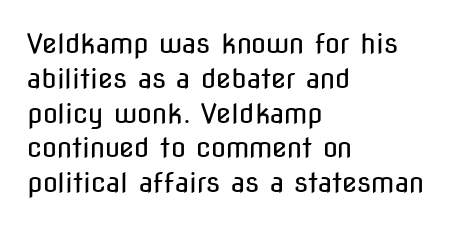
{"italic": "no", "bold": "no", "underline": "no", "align": "left", "line_spacing": "normal", "line_spacing_ratio": 1.29, "letter_spacing": "normal", "letter_spacing_em": 0.0, "glyph_px": 27}
